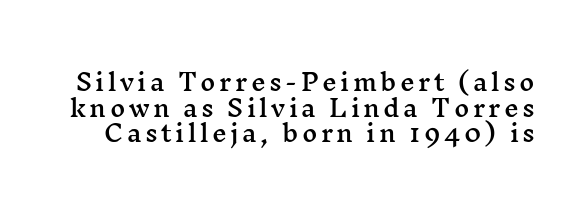
Q: Is the text italic (slanted)? A: No, it is upright.
Q: Is the text underlined? A: No.
Q: Is the spacing between lines tight, normal or loose? A: Tight.
